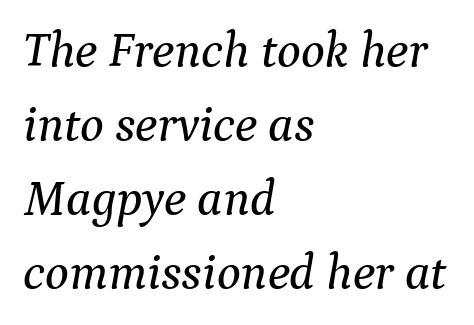
The image shows 50 px serif type, italic (leaning right); set left-aligned, normal line spacing (1.48x), normal letter spacing, not underlined; medium stroke contrast and a medium x-height.
